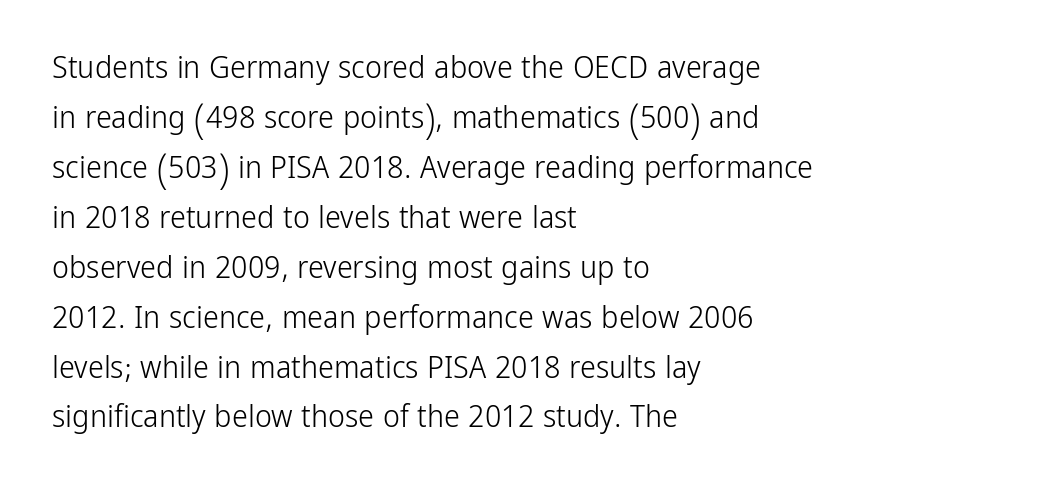
Q: Is the text bold? A: No.
Q: Is the text italic (slanted)? A: No, it is upright.
Q: Is the typeface a serif or a sans-serif typeface? A: Sans-serif.
Q: Is the text underlined? A: No.
Q: How is the paragraph aligned? A: Left-aligned.
Q: Is the spacing between letters normal or unusually wide? A: Normal.
Q: Is the spacing between lines tight, normal or loose? A: Normal.
Q: Width (condensed, normal, or wide)? A: Condensed.
Q: Stroke contrast? A: Low.
Q: x-height? A: Medium.
Q: Monospaced? A: No.
